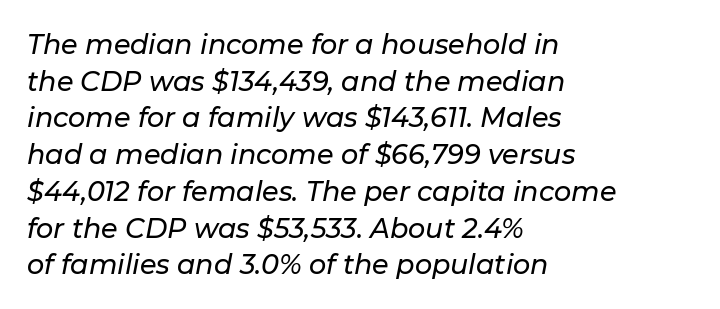
Q: Is the text italic (slanted)? A: Yes, it leans right by about 11 degrees.
Q: Is the text underlined? A: No.
Q: How is the paragraph aligned? A: Left-aligned.
Q: Is the spacing between letters normal or unusually wide? A: Normal.
Q: Is the spacing between lines tight, normal or loose? A: Normal.
